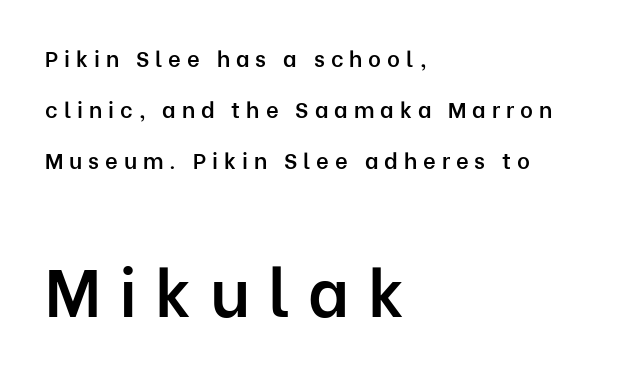
Q: Is the text bold? A: Semi-bold.
Q: Is the text italic (slanted)? A: No, it is upright.
Q: Is the typeface a serif or a sans-serif typeface? A: Sans-serif.
Q: Is the text underlined? A: No.
Q: How is the paragraph aligned? A: Left-aligned.
Q: Is the spacing between letters normal or unusually wide? A: Unusually wide.
Q: Is the spacing between lines tight, normal or loose? A: Loose.
Q: Which block of text is set in a larger size, the first (top) or the second (bottom)? A: The second (bottom) one.
Q: Width (condensed, normal, or wide)? A: Normal.
Q: Stroke contrast? A: Low.
Q: x-height? A: Medium.
Q: Monospaced? A: No.
